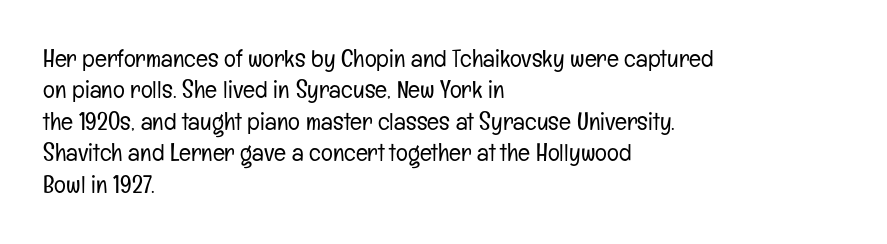
{"italic": "no", "bold": "no", "underline": "no", "align": "left", "line_spacing": "normal", "line_spacing_ratio": 1.26, "letter_spacing": "normal", "letter_spacing_em": 0.0, "glyph_px": 25}
